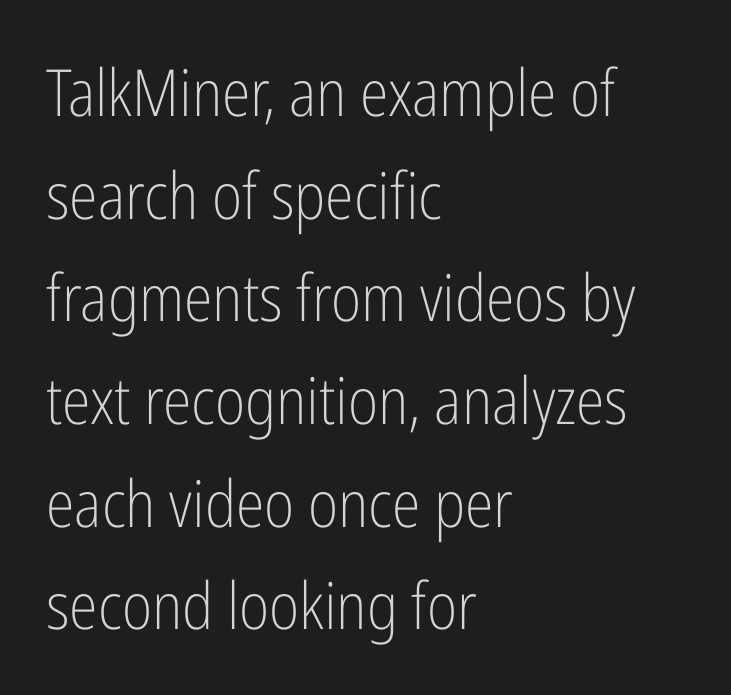
The image shows 65 px light, condensed sans-serif type, upright; set left-aligned, normal line spacing (1.58x), normal letter spacing, not underlined; low stroke contrast and a medium x-height.
